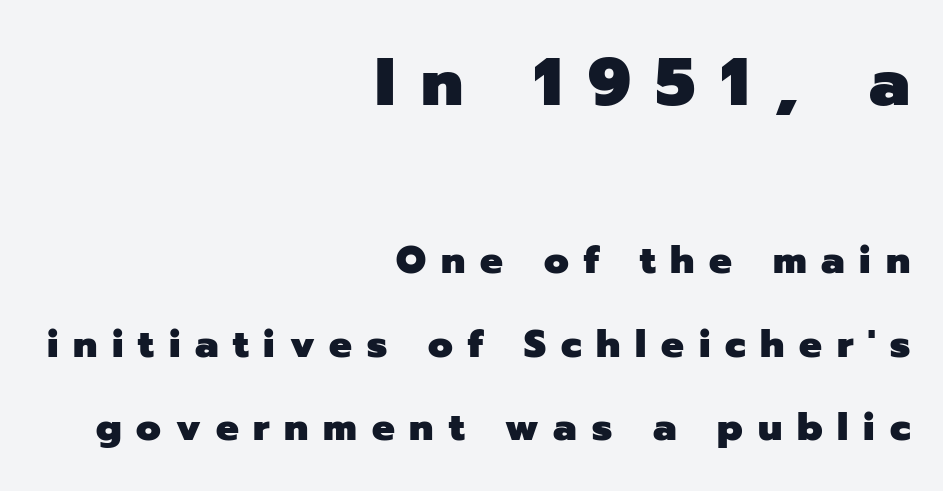
Q: Is the text bold? A: Yes.
Q: Is the text italic (slanted)? A: No, it is upright.
Q: Is the typeface a serif or a sans-serif typeface? A: Sans-serif.
Q: Is the text underlined? A: No.
Q: How is the paragraph aligned? A: Right-aligned.
Q: Is the spacing between letters normal or unusually wide? A: Unusually wide.
Q: Is the spacing between lines tight, normal or loose? A: Loose.
Q: Which block of text is set in a larger size, the first (top) or the second (bottom)? A: The first (top) one.
Q: Width (condensed, normal, or wide)? A: Normal.
Q: Stroke contrast? A: Low.
Q: x-height? A: Medium.
Q: Monospaced? A: No.
